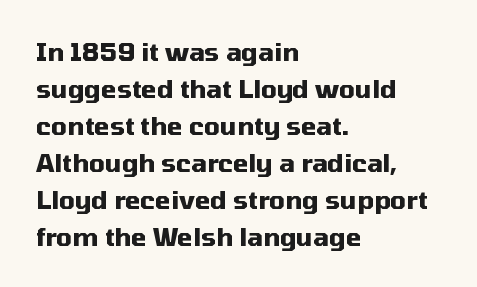
{"italic": "no", "bold": "yes", "underline": "no", "align": "left", "line_spacing": "normal", "line_spacing_ratio": 1.48, "letter_spacing": "normal", "letter_spacing_em": 0.0, "glyph_px": 25}
